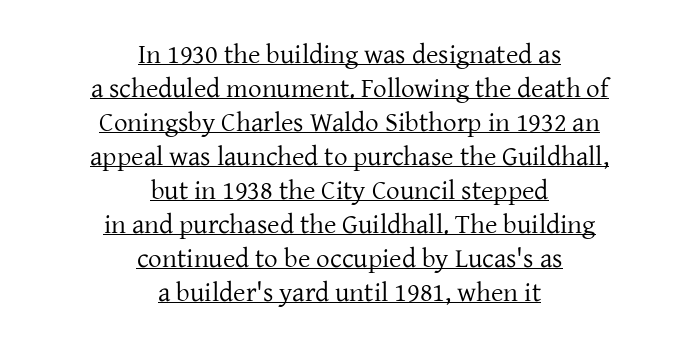
The image shows 27 px text type, upright; set centered, normal line spacing (1.26x), normal letter spacing, underlined.
